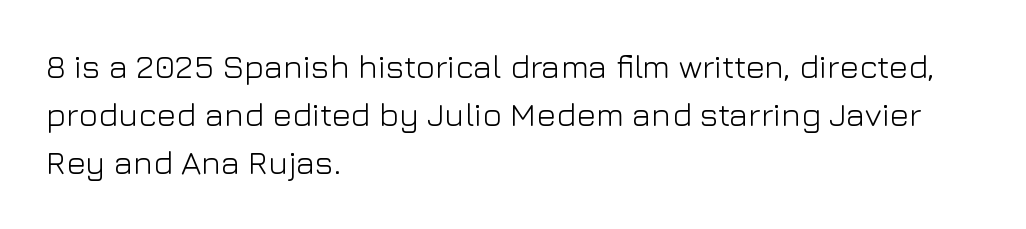
Q: Is the text bold? A: No.
Q: Is the text italic (slanted)? A: No, it is upright.
Q: Is the typeface a serif or a sans-serif typeface? A: Sans-serif.
Q: Is the text underlined? A: No.
Q: How is the paragraph aligned? A: Left-aligned.
Q: Is the spacing between letters normal or unusually wide? A: Normal.
Q: Is the spacing between lines tight, normal or loose? A: Normal.
Q: Width (condensed, normal, or wide)? A: Normal.
Q: Stroke contrast? A: Low.
Q: x-height? A: Medium.
Q: Monospaced? A: No.
